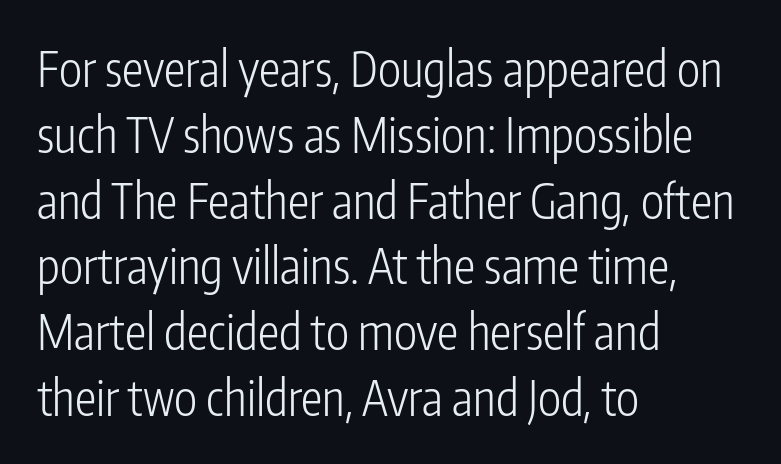
The image shows 48 px light, condensed sans-serif type, upright; set left-aligned, normal line spacing (1.37x), normal letter spacing, not underlined; low stroke contrast and a medium x-height.
